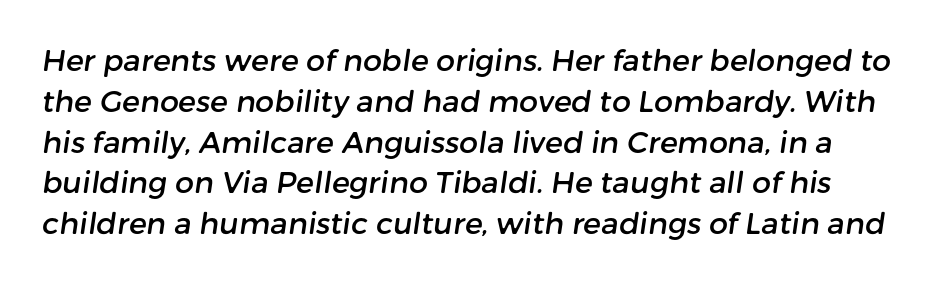
{"serif": "no", "width": "normal", "stroke_contrast": "low", "x_height": "medium", "monospaced": "no", "underline": "no", "line_spacing": "normal", "line_spacing_ratio": 1.36, "letter_spacing": "normal", "letter_spacing_em": 0.0, "glyph_px": 30}
